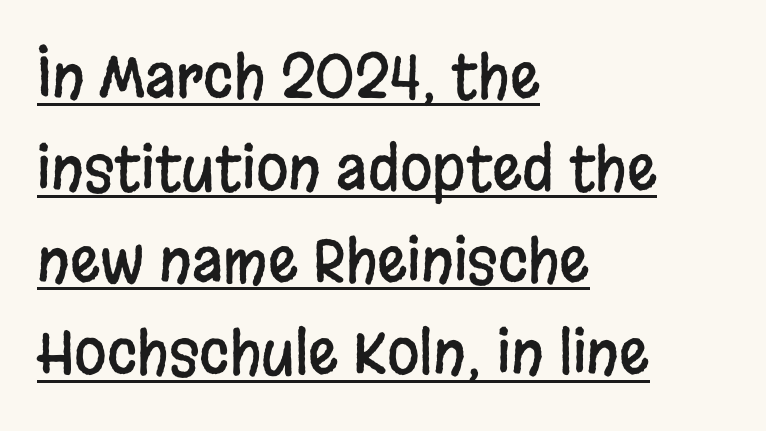
The glyphs in this specimen are sans serif. Upright lettering throughout. Inter-character spacing is left at the font's built-in metrics. The sample's only ornament is a line tracing under the words. If you drew a ruler down the left edge, every line would touch it. What's the leading like? Ordinary, nothing unusual.
